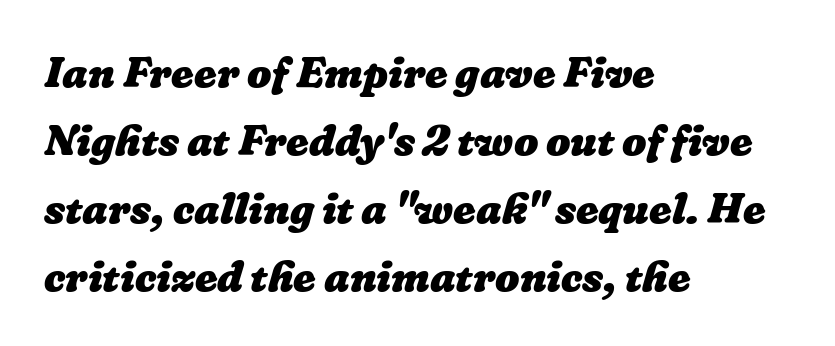
Glyph-to-glyph distance matches everyday printed text. Each glyph is drawn with heavy, bold strokes. This sample keeps an unexceptional amount of space between lines. A student would call this left alignment; a typographer would say flush left, rag right. The passage shown is typed in a proportional face where columns would drift. Bare-footed words on every line.
